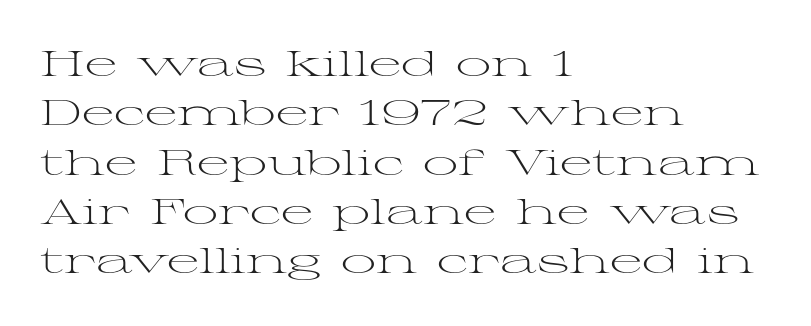
The image shows 35 px light, wide serif type, upright; set left-aligned, normal line spacing (1.41x), normal letter spacing, not underlined; medium stroke contrast and a medium x-height.
